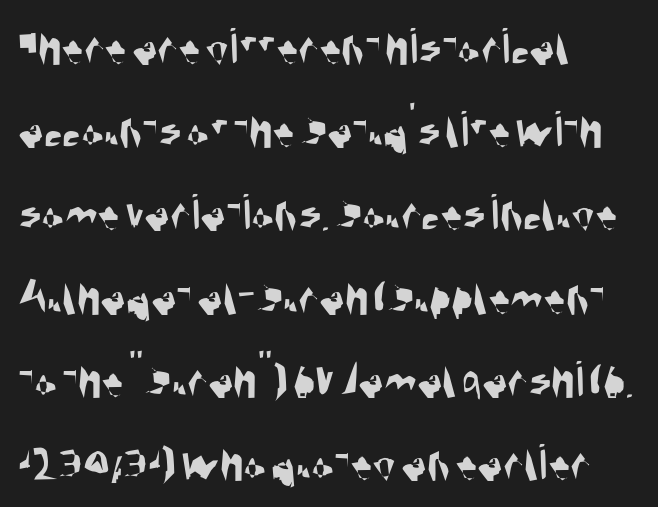
This sample has the flowing, uneven cadence of proportional lettering. The rendering shows plain stroke endings on the letterforms — a sans-serif design. Glyph-to-glyph distance matches everyday printed text. The space beneath each line is pristine and unruled.
